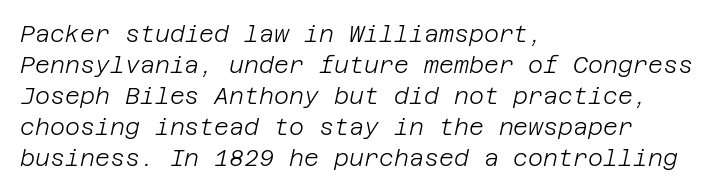
{"italic": "yes", "lean": "right", "slant_degrees": 12, "bold": "no", "underline": "no", "align": "left", "line_spacing": "normal", "line_spacing_ratio": 1.35, "letter_spacing": "normal", "letter_spacing_em": 0.0, "glyph_px": 23}
